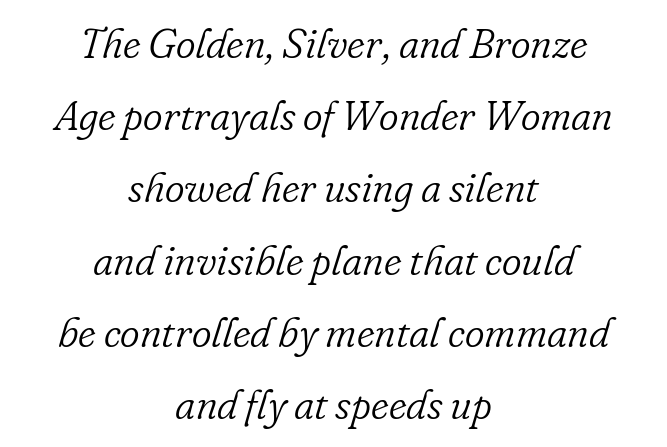
Casual observation: everything's sitting right in the middle. The specimen reads as italic at a glance. The gaps between neighbouring characters are ordinary and unremarkable. Weight: not bold — regular or lighter.
